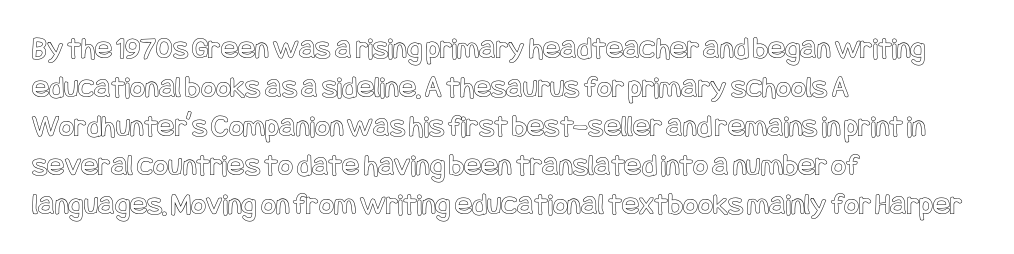
No italicization has been applied; the sample stays upright. Each line starts at the same left margin while the right side varies. The glyphs are unaccompanied by any horizontal stroke below them. Here the glyphs are tracked normally, forming tight word shapes.
